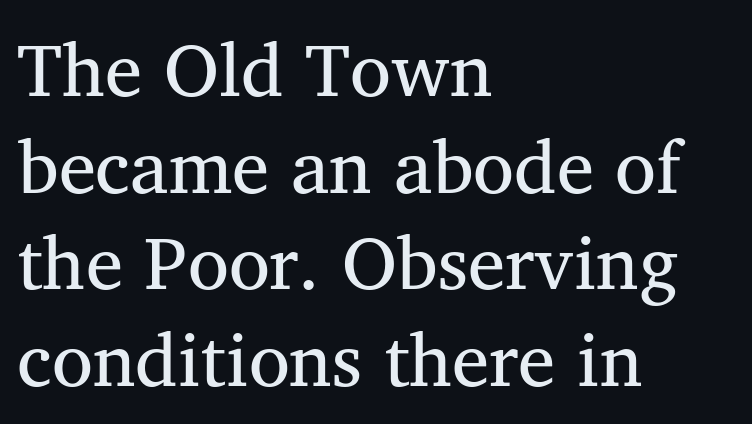
{"serif": "yes", "italic": "no", "bold": "no", "weight": "regular", "width": "normal", "stroke_contrast": "medium", "x_height": "medium", "monospaced": "no", "underline": "no", "align": "left", "line_spacing": "normal", "line_spacing_ratio": 1.29, "letter_spacing": "normal", "letter_spacing_em": 0.0, "glyph_px": 75}
